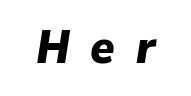
{"italic": "yes", "lean": "right", "slant_degrees": 9, "bold": "yes", "weight": "heavy", "width": "normal", "stroke_contrast": "low", "x_height": "medium", "monospaced": "no", "underline": "no", "letter_spacing": "wide", "letter_spacing_em": 0.45, "glyph_px": 46}
